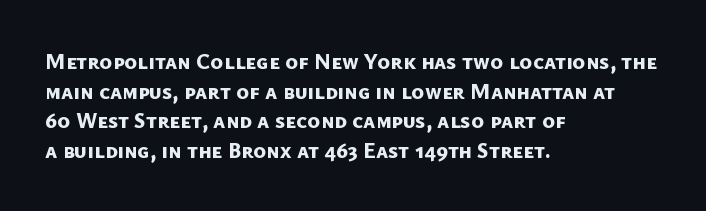
The image shows 22 px bold type; set left-aligned, normal line spacing (1.35x), normal letter spacing, not underlined.
